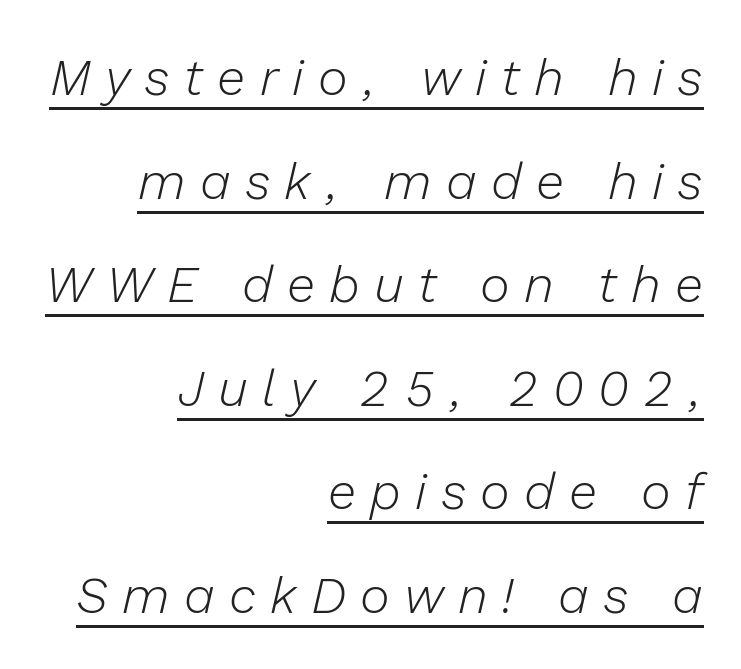
Q: Is the text bold? A: No.
Q: Is the text italic (slanted)? A: Yes, it leans right by about 13 degrees.
Q: Is the text underlined? A: Yes.
Q: How is the paragraph aligned? A: Right-aligned.
Q: Is the spacing between letters normal or unusually wide? A: Unusually wide.
Q: Is the spacing between lines tight, normal or loose? A: Loose.
Q: Width (condensed, normal, or wide)? A: Normal.
Q: Stroke contrast? A: Low.
Q: x-height? A: Medium.
Q: Monospaced? A: No.
